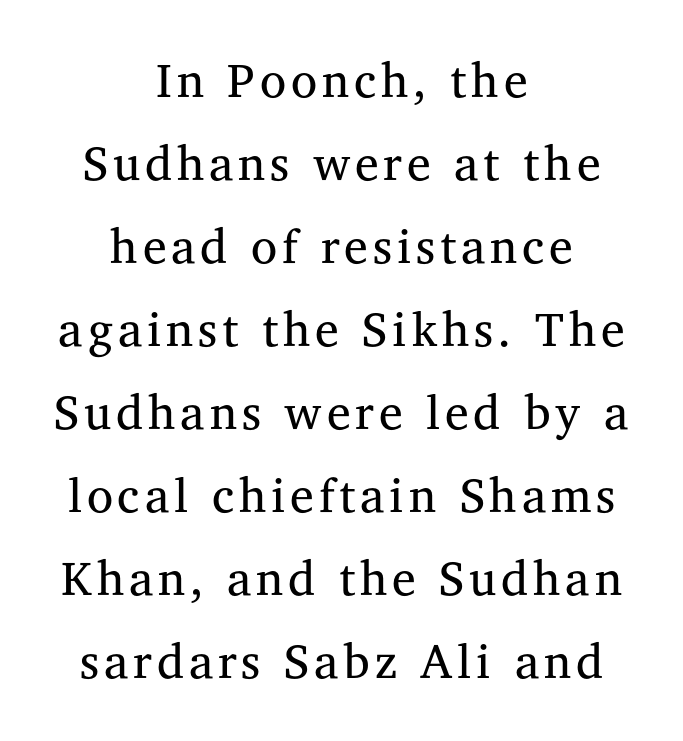
The rendering positions every line midway between the sides. The weight would be labelled regular, book, light, or lighter still. Varying glyph widths throughout — classic text-font behaviour. Ascenders rise straight up at ninety degrees. The letters carry serifs — small finishing strokes at the ends of their stems. Glance below the letters and you will spot only blank space.
